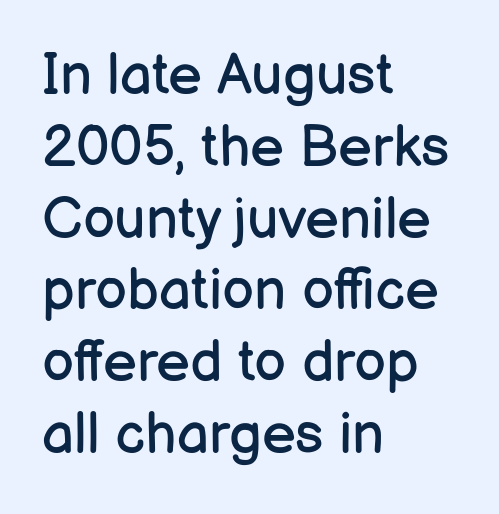
Q: Is the text bold? A: No.
Q: Is the text italic (slanted)? A: No, it is upright.
Q: Is the typeface a serif or a sans-serif typeface? A: Sans-serif.
Q: Is the text underlined? A: No.
Q: How is the paragraph aligned? A: Left-aligned.
Q: Is the spacing between letters normal or unusually wide? A: Normal.
Q: Is the spacing between lines tight, normal or loose? A: Normal.
Q: Width (condensed, normal, or wide)? A: Normal.
Q: Stroke contrast? A: Low.
Q: x-height? A: Medium.
Q: Monospaced? A: No.
